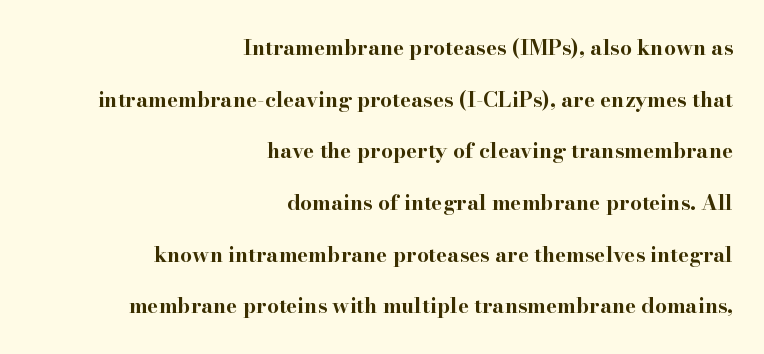
Here the glyphs are tracked normally, forming tight word shapes. This sample trades compactness for vertical openness between lines. The typography opts for an upright posture over an oblique one. The words here are not underlined.
